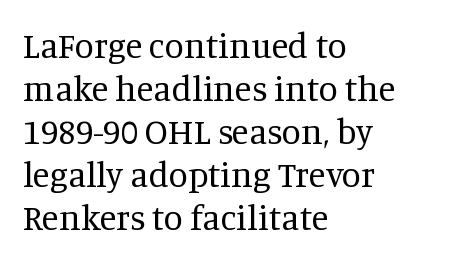
No chunkiness to these letters — they're not bold. This sample has the flowing, uneven cadence of proportional lettering. Type without underlining. Classification — serif. Caption: multi-line text, flush left, ragged right.
